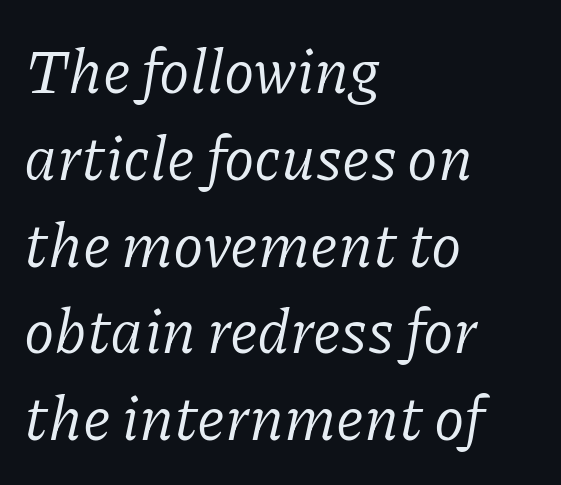
{"serif": "yes", "italic": "yes", "lean": "right", "slant_degrees": 11, "bold": "no", "weight": "regular", "width": "normal", "stroke_contrast": "low", "x_height": "medium", "monospaced": "no", "underline": "no", "align": "left", "line_spacing": "normal", "line_spacing_ratio": 1.4, "letter_spacing": "normal", "letter_spacing_em": 0.0, "glyph_px": 62}
